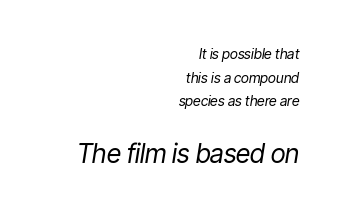
Notice how the stems are inclined rather than vertical — that's the hallmark of italics. How are the letters spaced? Ordinarily, with no added tracking. Stroke thickness stays within the range of a standard reading face or lighter. Size contrast runs from small at the top to large at the bottom. Lines of text with bare space underneath.
